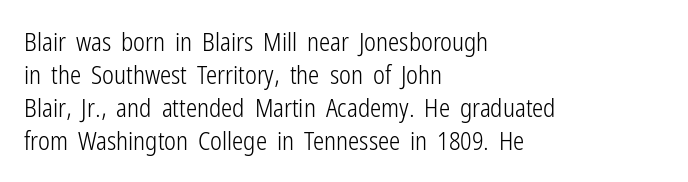
The image shows 25 px text type, upright; set left-aligned, normal line spacing (1.32x), normal letter spacing, not underlined.
